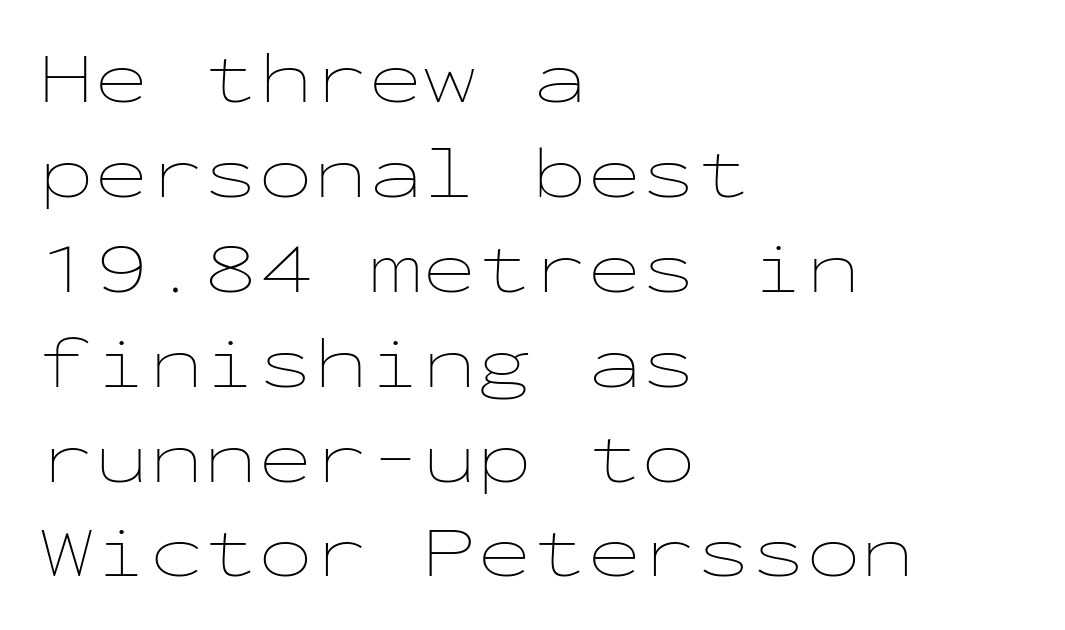
Q: Is the text bold? A: No.
Q: Is the text italic (slanted)? A: No, it is upright.
Q: Is the text underlined? A: No.
Q: How is the paragraph aligned? A: Left-aligned.
Q: Is the spacing between letters normal or unusually wide? A: Normal.
Q: Is the spacing between lines tight, normal or loose? A: Normal.
Q: Width (condensed, normal, or wide)? A: Wide.
Q: Stroke contrast? A: Low.
Q: x-height? A: Medium.
Q: Monospaced? A: Yes.
